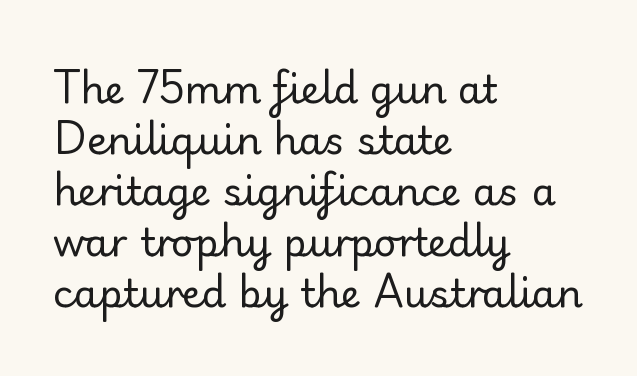
The image shows 39 px regular-weight serif type, upright; set left-aligned, normal line spacing (1.31x), normal letter spacing, not underlined; low stroke contrast and a small x-height.
